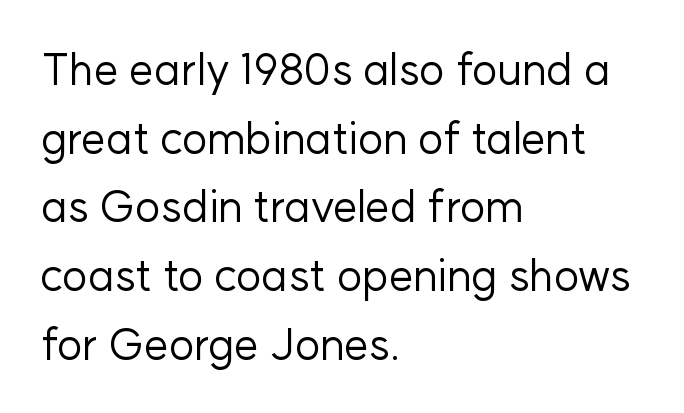
The image shows 44 px regular-weight sans-serif type, upright; set left-aligned, normal line spacing (1.56x), normal letter spacing, not underlined; low stroke contrast and a medium x-height.
